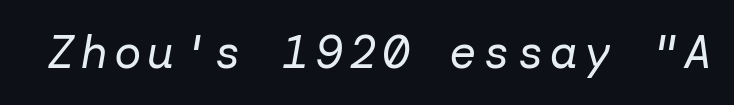
{"italic": "yes", "lean": "right", "slant_degrees": 10, "bold": "no", "weight": "regular", "width": "normal", "stroke_contrast": "low", "x_height": "medium", "underline": "no", "glyph_px": 46}
